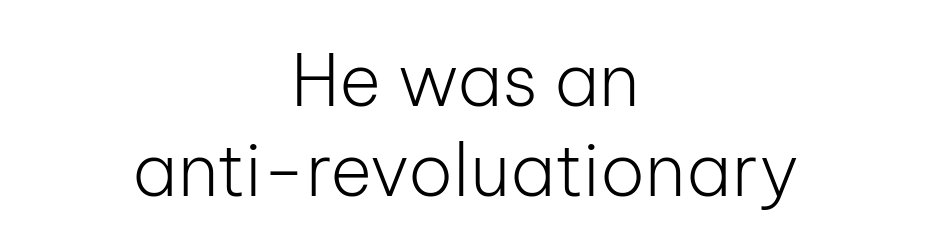
Q: Is the text bold? A: No.
Q: Is the text italic (slanted)? A: No, it is upright.
Q: Is the typeface a serif or a sans-serif typeface? A: Sans-serif.
Q: Is the text underlined? A: No.
Q: How is the paragraph aligned? A: Centered.
Q: Is the spacing between letters normal or unusually wide? A: Normal.
Q: Is the spacing between lines tight, normal or loose? A: Normal.
Q: Width (condensed, normal, or wide)? A: Normal.
Q: Stroke contrast? A: Low.
Q: x-height? A: Medium.
Q: Monospaced? A: No.
